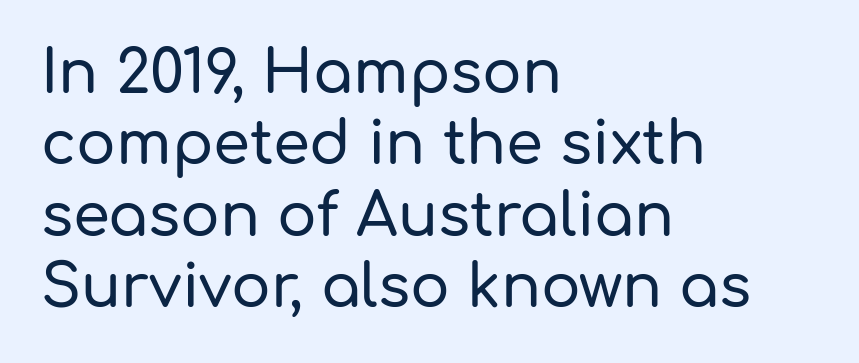
This sample uses an upright cut, with every glyph sitting square on the baseline. The rendering anchors every line to the left-hand side. Descenders hang freely into open space. These lines are rendered in a variable-pitch font.
